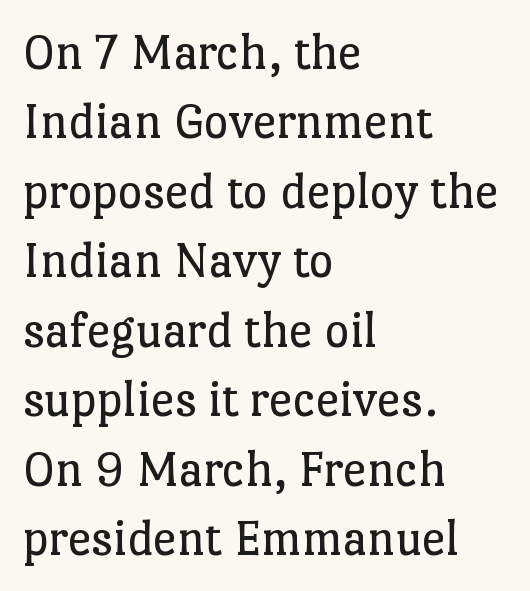
In terms of posture, this sample is upright. The passage shown has conventional tracking throughout. The font sits on the lighter half of the weight spectrum, regular included. Notice how the passage keeps a crisp vertical edge on the left only. The passage shown is typeset with a serif family. Decoration check: the copy has no underline.
